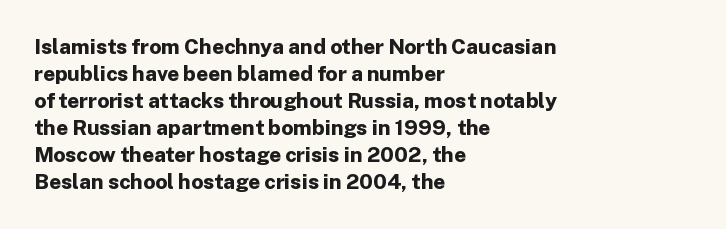
{"italic": "no", "bold": "yes", "underline": "no", "align": "left", "line_spacing": "normal", "line_spacing_ratio": 1.29, "letter_spacing": "normal", "letter_spacing_em": 0.0, "glyph_px": 21}
